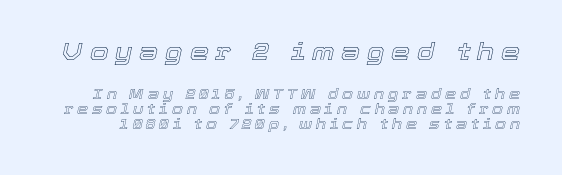
The font's italic variant was chosen for this text. The specimen omits any rule beneath the text block's lines. Reading top to bottom, the characters get smaller at the block break. Does extra space separate the letters? Yes, quite a lot of it. Successive baselines arrive quickly, one right under another.
